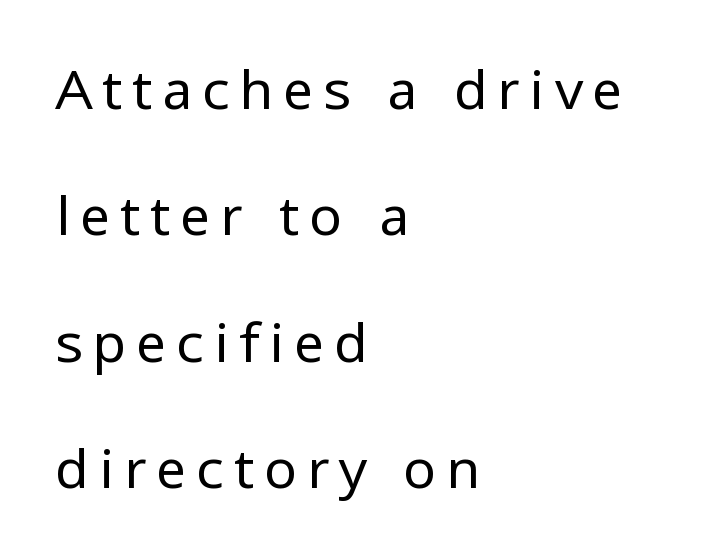
Notice how the stems are strictly vertical — no italics here. Letters have the restrained weight of plain body copy at most. Each row of text sits above clean, open space. Vertical spacing — loose.
